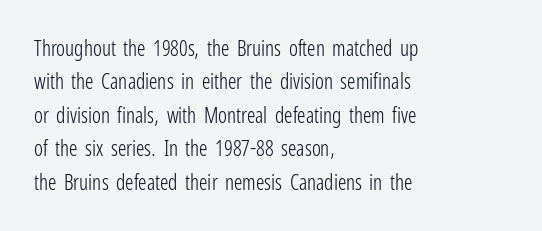
Q: Is the text bold? A: No.
Q: Is the text italic (slanted)? A: No, it is upright.
Q: Is the text underlined? A: No.
Q: How is the paragraph aligned? A: Left-aligned.
Q: Is the spacing between letters normal or unusually wide? A: Normal.
Q: Is the spacing between lines tight, normal or loose? A: Normal.
